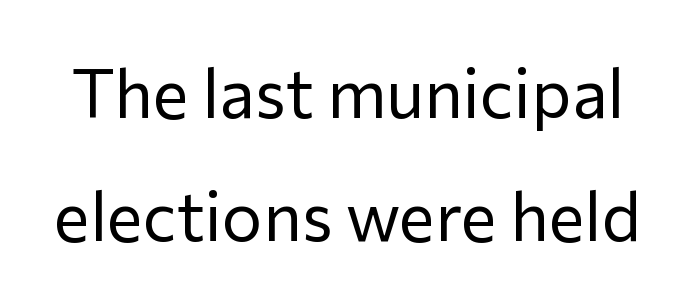
Q: Is the text bold? A: No.
Q: Is the text italic (slanted)? A: No, it is upright.
Q: Is the typeface a serif or a sans-serif typeface? A: Sans-serif.
Q: Is the text underlined? A: No.
Q: Is the spacing between letters normal or unusually wide? A: Normal.
Q: Width (condensed, normal, or wide)? A: Normal.
Q: Stroke contrast? A: Low.
Q: x-height? A: Medium.
Q: Monospaced? A: No.
